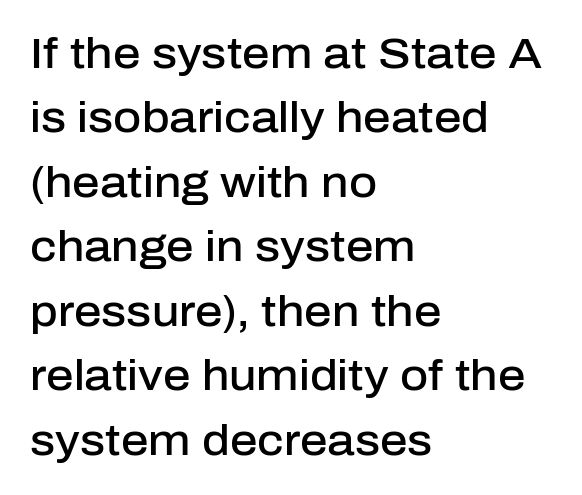
The image shows 43 px semibold sans-serif type, upright; set left-aligned, normal line spacing (1.5x), normal letter spacing, not underlined; low stroke contrast and a medium x-height.
